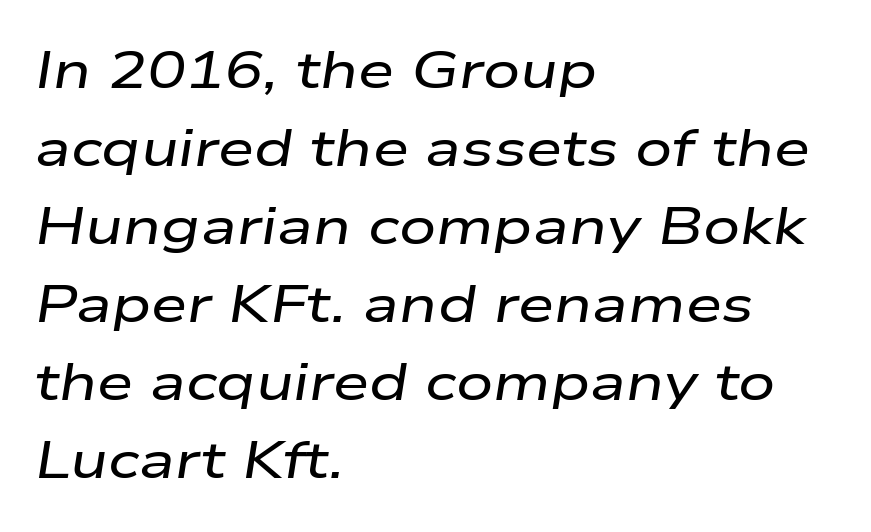
{"italic": "yes", "lean": "right", "slant_degrees": 9, "width": "wide", "stroke_contrast": "low", "x_height": "medium", "monospaced": "no", "underline": "no", "align": "left", "line_spacing": "normal", "line_spacing_ratio": 1.5, "letter_spacing": "normal", "letter_spacing_em": 0.0, "glyph_px": 52}
